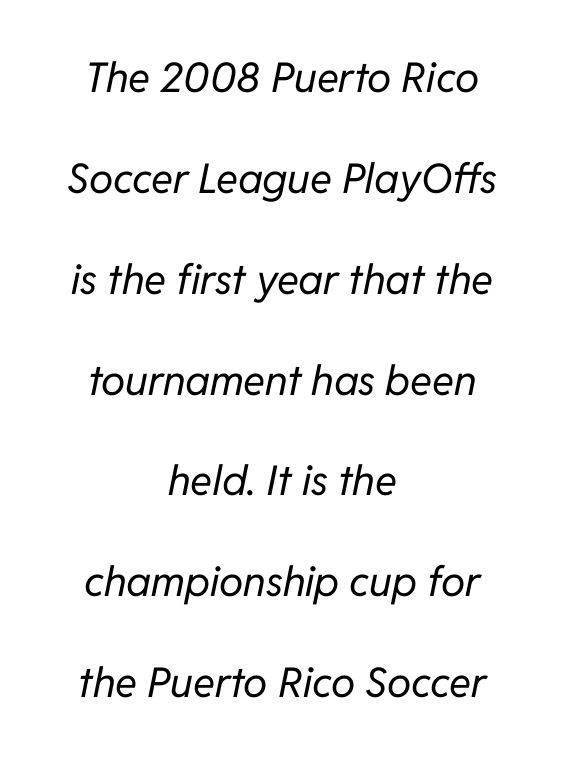
Q: Is the text bold? A: No.
Q: Is the text italic (slanted)? A: Yes, it leans right by about 11 degrees.
Q: Is the text underlined? A: No.
Q: How is the paragraph aligned? A: Centered.
Q: Is the spacing between letters normal or unusually wide? A: Normal.
Q: Is the spacing between lines tight, normal or loose? A: Loose.
Q: Width (condensed, normal, or wide)? A: Normal.
Q: Stroke contrast? A: Low.
Q: x-height? A: Medium.
Q: Monospaced? A: No.
